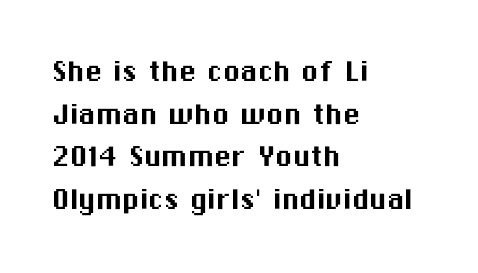
You could call the tracking neutral — neither tight nor loose. Teacher's note: observe the even left margin — that is flush-left alignment. Each letter keeps its own natural width here, so spacing adapts to shape. Every character sits straight up, as roman type does. The zone under the glyphs is completely vacant. These lines are composed in type without serifs.
